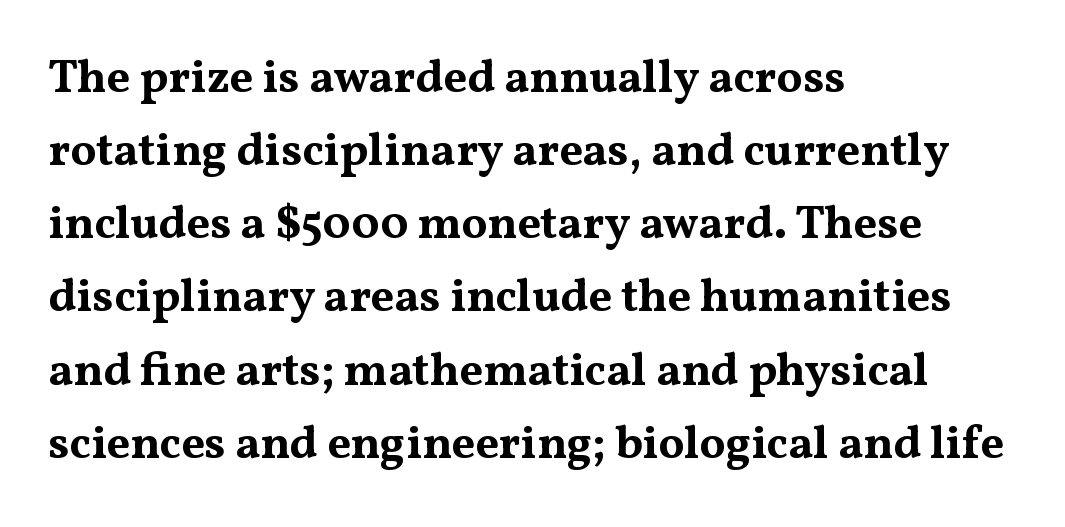
The image shows 46 px bold, wide serif type, upright; set left-aligned, normal line spacing (1.59x), normal letter spacing, not underlined; medium stroke contrast and a medium x-height.
